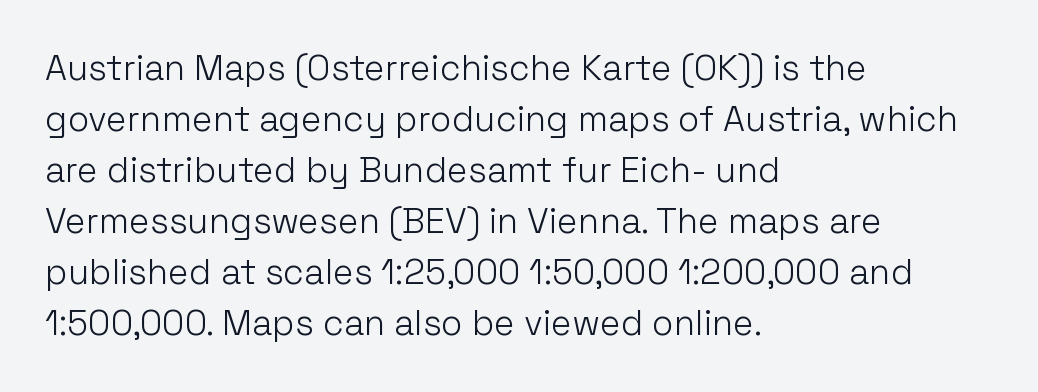
The image shows 35 px light sans-serif type, upright; set left-aligned, normal line spacing (1.46x), normal letter spacing, not underlined; low stroke contrast and a medium x-height.
